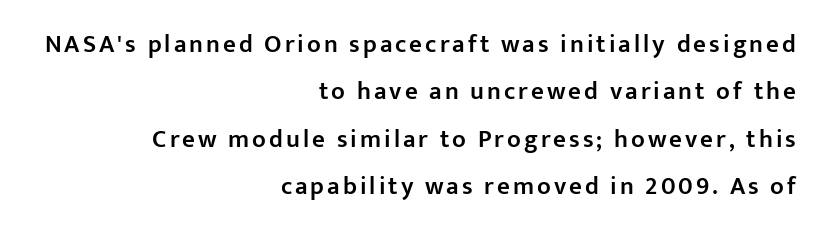
Q: Is the text bold? A: Semi-bold.
Q: Is the text italic (slanted)? A: No, it is upright.
Q: Is the text underlined? A: No.
Q: How is the paragraph aligned? A: Right-aligned.
Q: Is the spacing between lines tight, normal or loose? A: Loose.
